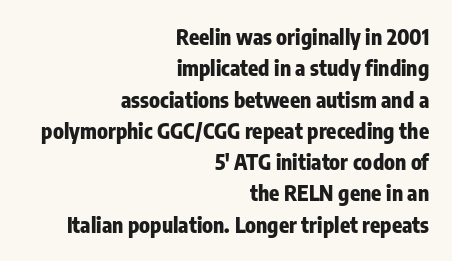
The image shows 21 px bold type, upright; set right-aligned, normal line spacing (1.49x), normal letter spacing, not underlined.
